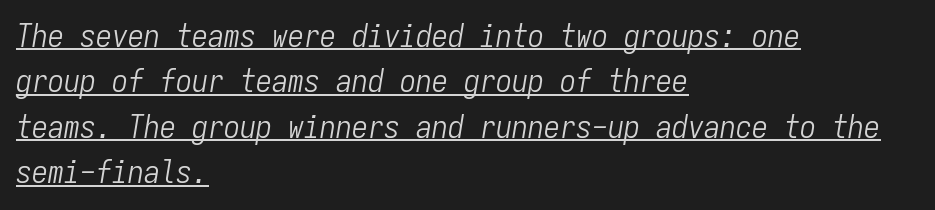
Q: Is the text bold? A: No.
Q: Is the text italic (slanted)? A: Yes, it leans right by about 9 degrees.
Q: Is the text underlined? A: Yes.
Q: How is the paragraph aligned? A: Left-aligned.
Q: Is the spacing between letters normal or unusually wide? A: Normal.
Q: Is the spacing between lines tight, normal or loose? A: Normal.
Q: Width (condensed, normal, or wide)? A: Condensed.
Q: Stroke contrast? A: Low.
Q: x-height? A: Medium.
Q: Monospaced? A: Yes.
